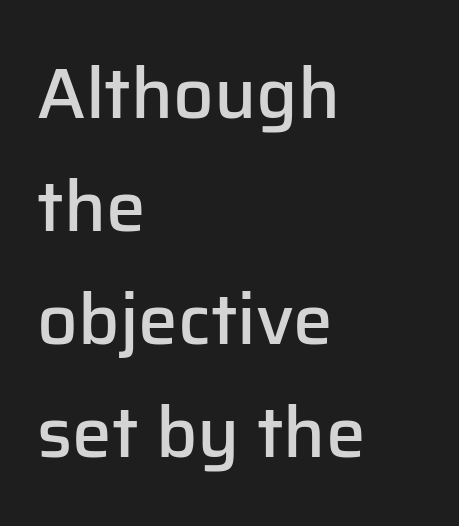
Typesetter's note: demi weight, one step under bold. One glance says typical: line gaps are just what's usual. Notice how the passage keeps a crisp vertical edge on the left only. It's the straight-up-and-down kind of type.
